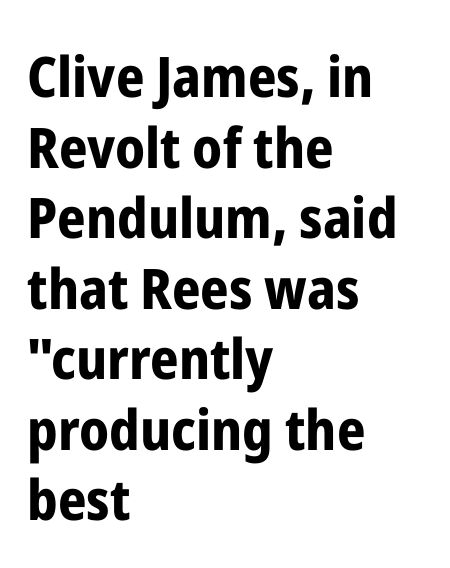
{"serif": "no", "italic": "no", "bold": "yes", "weight": "bold", "width": "condensed", "stroke_contrast": "low", "x_height": "medium", "monospaced": "no", "underline": "no", "align": "left", "line_spacing": "normal", "line_spacing_ratio": 1.26, "letter_spacing": "normal", "letter_spacing_em": 0.0, "glyph_px": 56}
